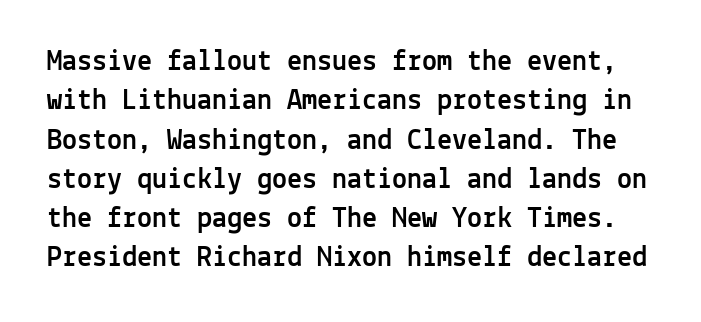
The image shows 30 px sans-serif type, upright, monospaced; set normal line spacing (1.31x), normal letter spacing, not underlined; a medium x-height.
